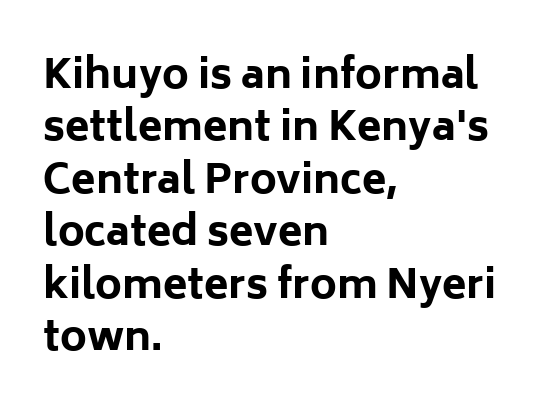
{"serif": "no", "italic": "no", "bold": "yes", "weight": "bold", "width": "normal", "stroke_contrast": "low", "x_height": "medium", "monospaced": "no", "underline": "no", "align": "left", "line_spacing": "normal", "line_spacing_ratio": 1.31, "letter_spacing": "normal", "letter_spacing_em": 0.0, "glyph_px": 40}
